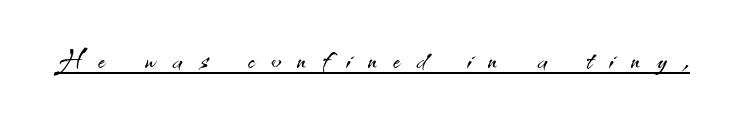
Q: Is the text bold? A: No.
Q: Is the text italic (slanted)? A: Yes.
Q: Is the typeface a serif or a sans-serif typeface? A: Sans-serif.
Q: Is the text underlined? A: Yes.
Q: Is the spacing between letters normal or unusually wide? A: Unusually wide.
Q: Width (condensed, normal, or wide)? A: Normal.
Q: Stroke contrast? A: Medium.
Q: x-height? A: Small.
Q: Monospaced? A: No.
